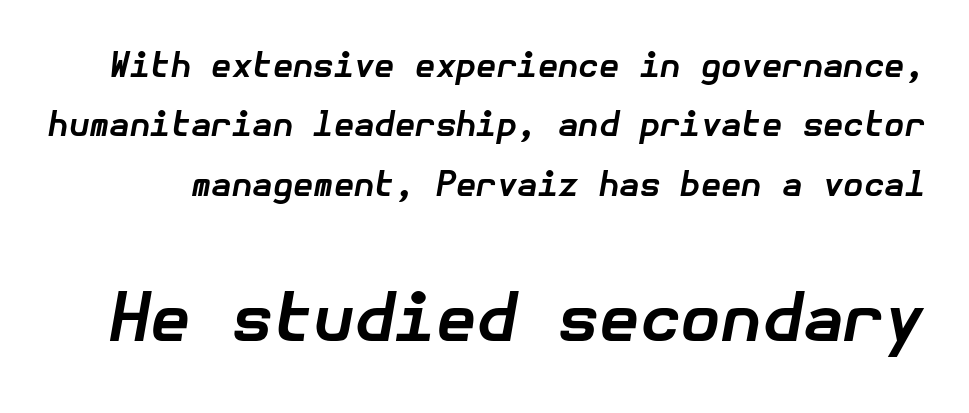
When letters slant like this, we call the style italic. These words are printed bold, with thick strokes throughout. Glyph-to-glyph distance matches everyday printed text. Each row of text sits above clean, open space.
